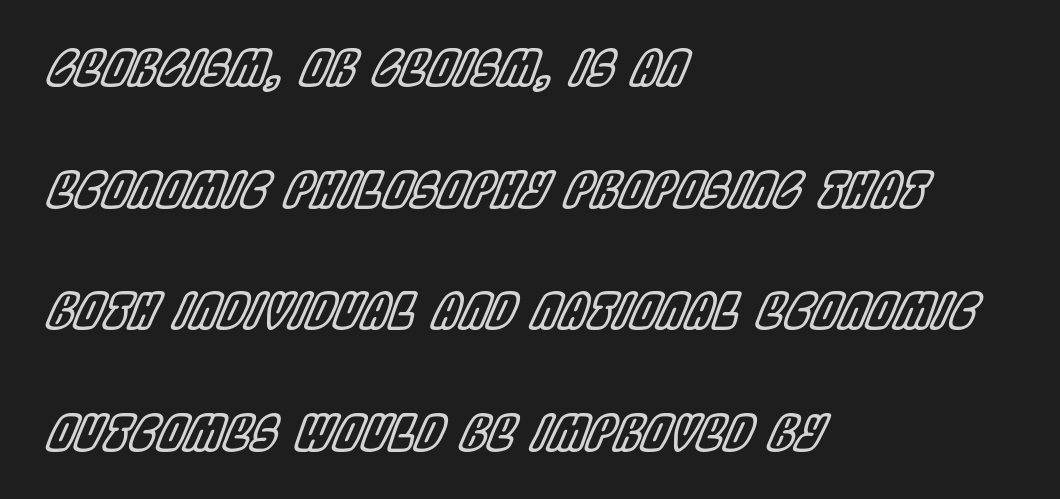
{"italic": "yes", "lean": "right", "slant_degrees": 22, "width": "condensed", "x_height": "large", "monospaced": "no", "underline": "no", "align": "left", "line_spacing": "loose", "line_spacing_ratio": 2.48, "letter_spacing": "normal", "letter_spacing_em": 0.0, "glyph_px": 49}
